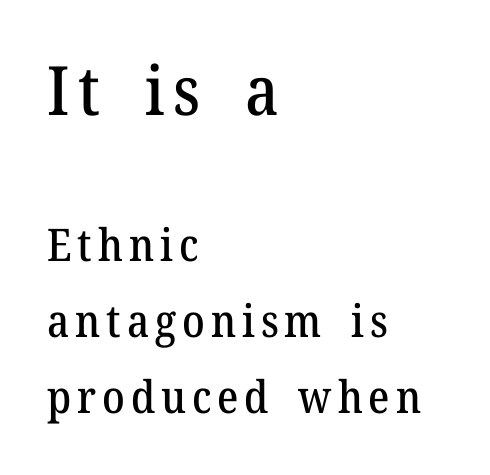
{"serif": "yes", "italic": "no", "width": "normal", "stroke_contrast": "medium", "x_height": "medium", "monospaced": "no", "underline": "no", "align": "left", "line_spacing": "normal", "line_spacing_ratio": 1.69, "larger_block": "first", "size_ratio": 1.51, "glyph_px": 68}
